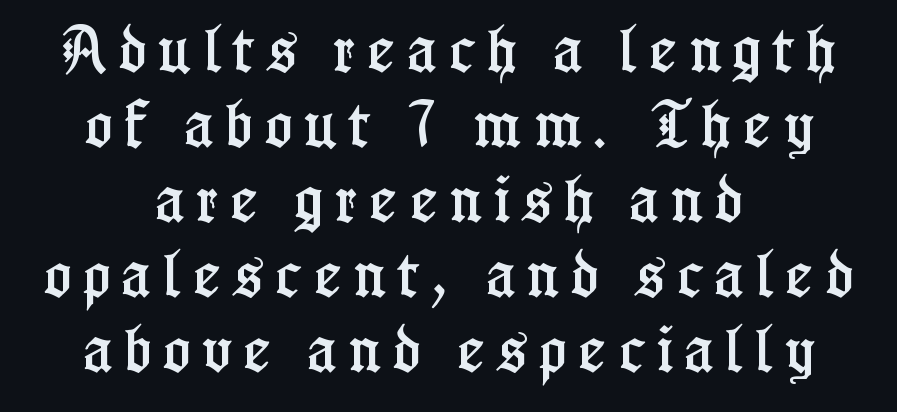
Q: Is the text italic (slanted)? A: No, it is upright.
Q: Is the typeface a serif or a sans-serif typeface? A: Serif.
Q: Is the text underlined? A: No.
Q: How is the paragraph aligned? A: Centered.
Q: Is the spacing between letters normal or unusually wide? A: Unusually wide.
Q: Is the spacing between lines tight, normal or loose? A: Normal.
Q: Width (condensed, normal, or wide)? A: Condensed.
Q: Stroke contrast? A: Low.
Q: x-height? A: Medium.
Q: Monospaced? A: No.
